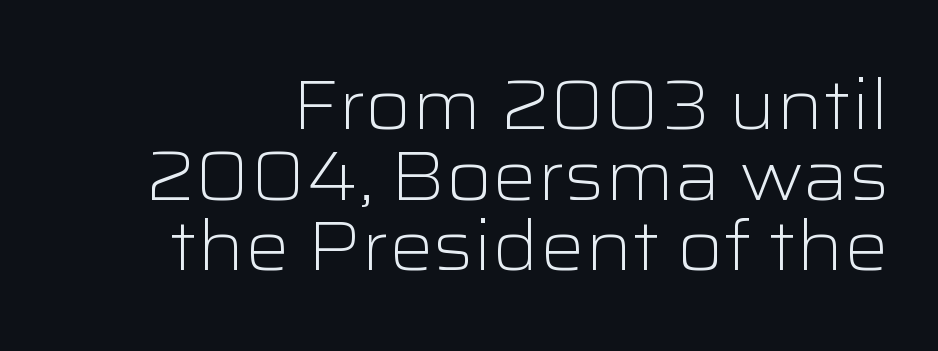
Q: Is the text bold? A: No.
Q: Is the text italic (slanted)? A: No, it is upright.
Q: Is the typeface a serif or a sans-serif typeface? A: Sans-serif.
Q: Is the text underlined? A: No.
Q: Is the spacing between letters normal or unusually wide? A: Normal.
Q: Is the spacing between lines tight, normal or loose? A: Tight.
Q: Width (condensed, normal, or wide)? A: Wide.
Q: Stroke contrast? A: Low.
Q: x-height? A: Medium.
Q: Monospaced? A: No.
